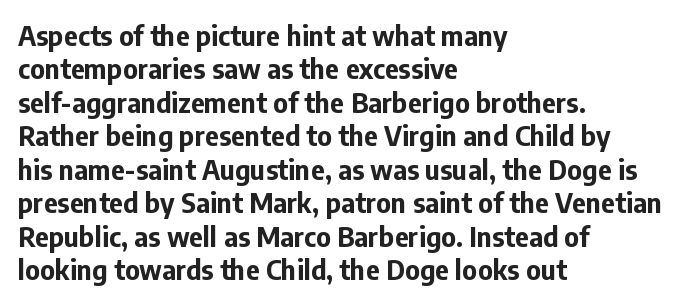
{"italic": "no", "bold": "yes", "underline": "no", "align": "left", "line_spacing_ratio": 1.24, "letter_spacing": "normal", "letter_spacing_em": 0.0, "glyph_px": 27}
